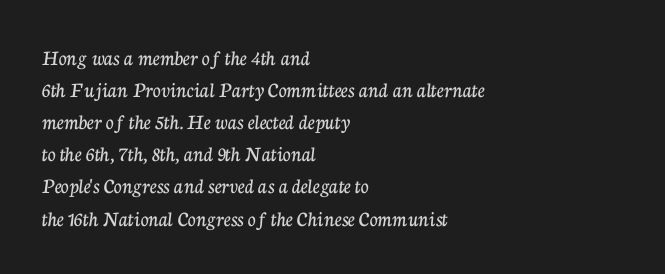
The image shows 22 px text type; set left-aligned, normal line spacing (1.46x), normal letter spacing, not underlined.
